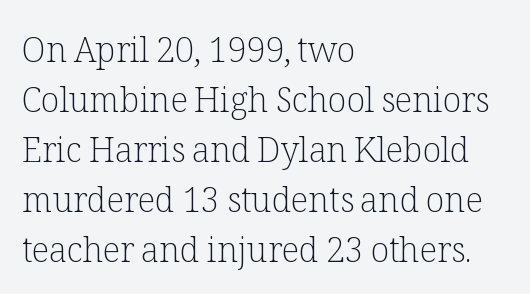
Designer's note — italics off, roman on. The line-height multiplier appears to be the usual default. Bold? No — there's no thickening of the strokes. You can tell from the footed stems that serif type was used. Short note: letters normally spaced. The lines in this sample share a left origin and differ only in where they stop.
